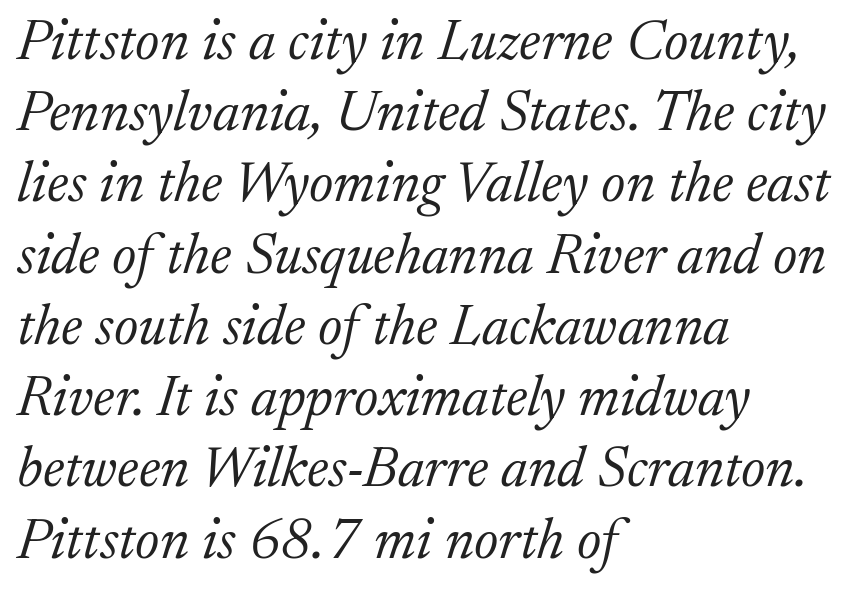
The letterforms sit shoulder to shoulder at normal distance. Regarding serifs, this sample has them. The font is comparable to plain body text, perhaps lighter. Rows of type keep a routine distance in the vertical direction. Character widths vary here, with narrow letters taking less room than wide ones.
